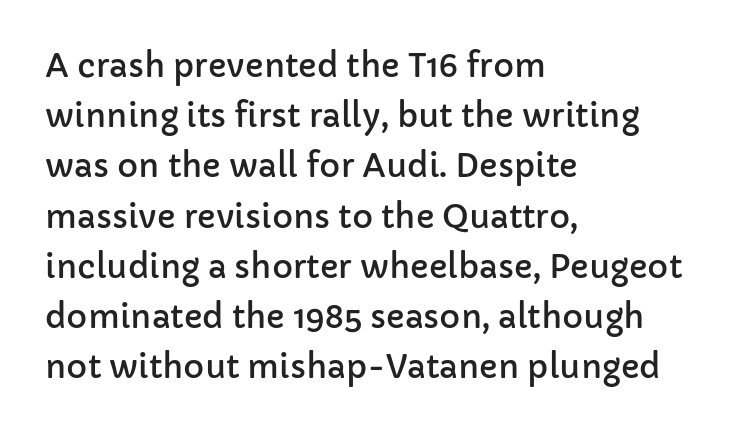
The image shows 32 px sans-serif type, upright; set left-aligned, normal line spacing (1.57x), normal letter spacing, not underlined; low stroke contrast and a medium x-height.
